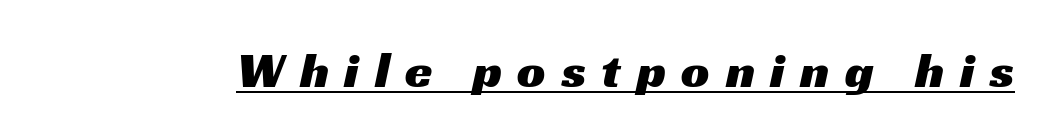
Q: Is the typeface a serif or a sans-serif typeface? A: Sans-serif.
Q: Is the text underlined? A: Yes.
Q: Is the spacing between letters normal or unusually wide? A: Unusually wide.
Q: Width (condensed, normal, or wide)? A: Wide.
Q: Stroke contrast? A: Medium.
Q: x-height? A: Medium.
Q: Monospaced? A: No.
